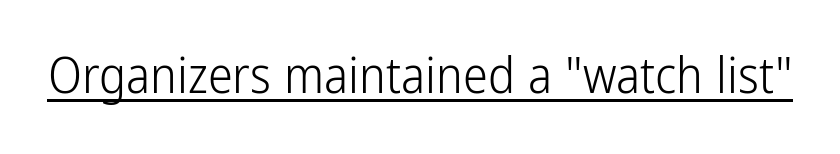
Q: Is the text bold? A: No.
Q: Is the text italic (slanted)? A: No, it is upright.
Q: Is the typeface a serif or a sans-serif typeface? A: Sans-serif.
Q: Is the text underlined? A: Yes.
Q: Is the spacing between letters normal or unusually wide? A: Normal.
Q: Width (condensed, normal, or wide)? A: Condensed.
Q: Stroke contrast? A: Low.
Q: x-height? A: Medium.
Q: Monospaced? A: No.
